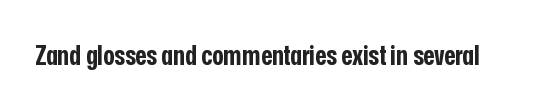
What stands out about the letter spacing? Nothing — it is the standard amount. No italicization has been applied; the sample stays upright. The gap between lines stays unmarked. Thick stems and heavy bowls — unmistakably bold.
